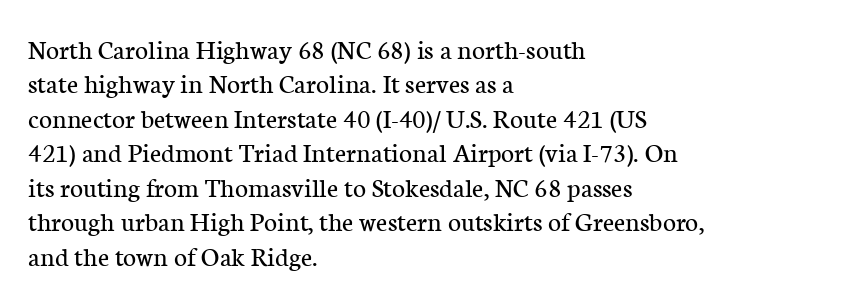
{"serif": "yes", "italic": "no", "bold": "no", "weight": "regular", "width": "normal", "stroke_contrast": "low", "x_height": "medium", "monospaced": "no", "underline": "no", "align": "left", "line_spacing_ratio": 1.23, "letter_spacing": "normal", "letter_spacing_em": 0.0, "glyph_px": 28}
